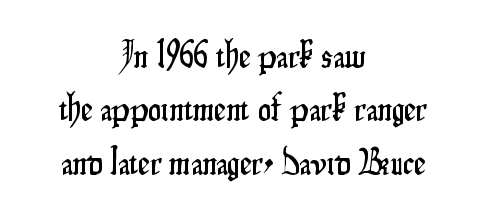
Q: Is the text italic (slanted)? A: No, it is upright.
Q: Is the typeface a serif or a sans-serif typeface? A: Sans-serif.
Q: Is the text underlined? A: No.
Q: How is the paragraph aligned? A: Centered.
Q: Is the spacing between letters normal or unusually wide? A: Normal.
Q: Is the spacing between lines tight, normal or loose? A: Normal.
Q: Width (condensed, normal, or wide)? A: Condensed.
Q: Stroke contrast? A: Low.
Q: x-height? A: Small.
Q: Monospaced? A: No.
